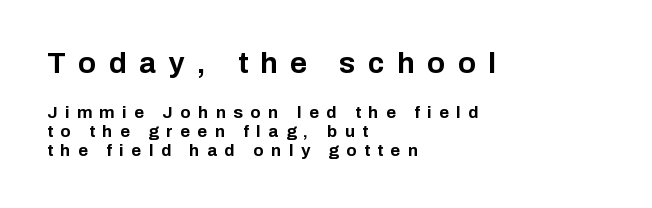
The image shows 29 px bold sans-serif type, upright; set left-aligned, tight line spacing (1.13x), unusually wide letter spacing (+0.44 em), not underlined; the first (top) block is 1.71x larger; low stroke contrast and a medium x-height.
